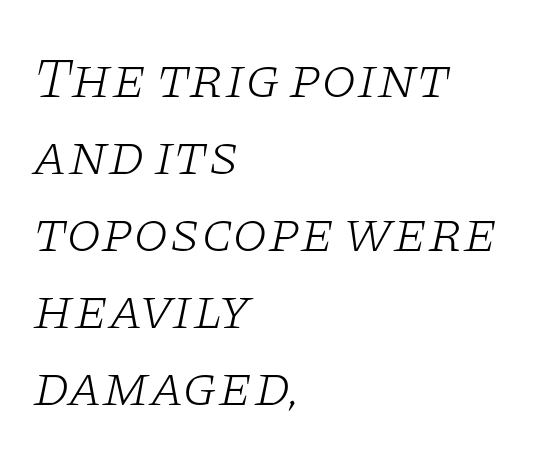
Q: Is the text bold? A: No.
Q: Is the text italic (slanted)? A: Yes, it leans right by about 11 degrees.
Q: Is the typeface a serif or a sans-serif typeface? A: Serif.
Q: Is the text underlined? A: No.
Q: How is the paragraph aligned? A: Left-aligned.
Q: Is the spacing between letters normal or unusually wide? A: Normal.
Q: Is the spacing between lines tight, normal or loose? A: Normal.
Q: Width (condensed, normal, or wide)? A: Wide.
Q: Stroke contrast? A: Low.
Q: x-height? A: Large.
Q: Monospaced? A: No.
